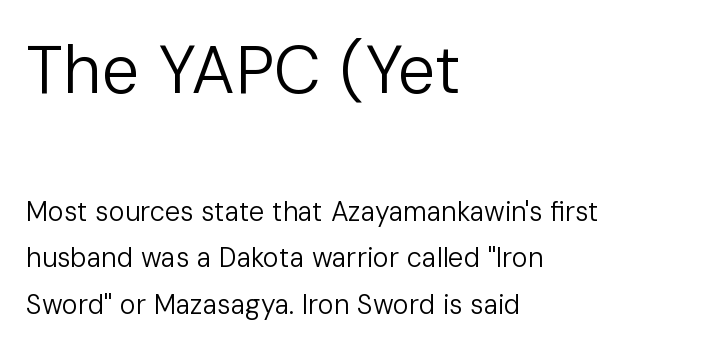
{"serif": "no", "italic": "no", "bold": "no", "weight": "regular", "width": "normal", "stroke_contrast": "low", "x_height": "medium", "monospaced": "no", "underline": "no", "align": "left", "line_spacing_ratio": 1.71, "letter_spacing": "normal", "letter_spacing_em": 0.0, "larger_block": "first", "size_ratio": 2.48, "glyph_px": 67}
